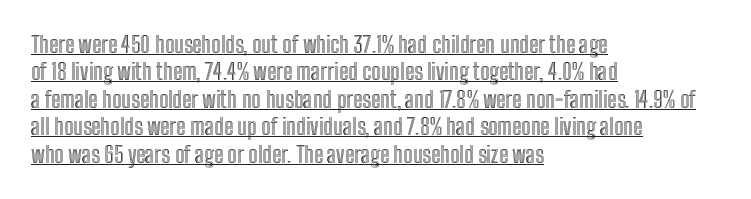
Notice how the stems are strictly vertical — no italics here. The lines in this sample share a left origin and differ only in where they stop. The string is rendered with underlining switched on. Short note: letters normally spaced. Successive baselines arrive at the customary interval.
